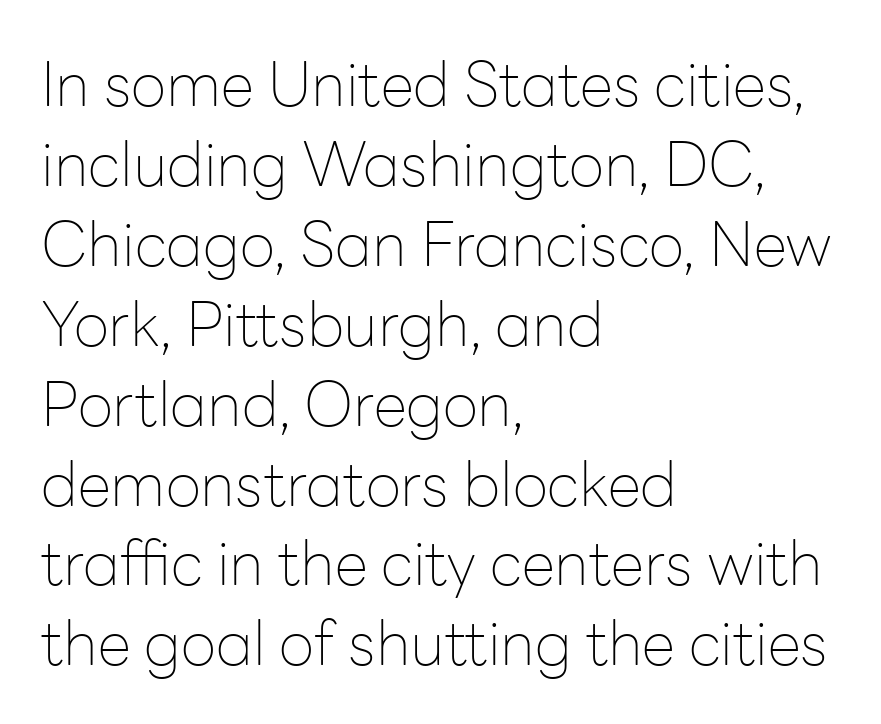
The image shows 61 px thin sans-serif type, upright; set left-aligned, normal line spacing (1.31x), normal letter spacing, not underlined; low stroke contrast and a medium x-height.
